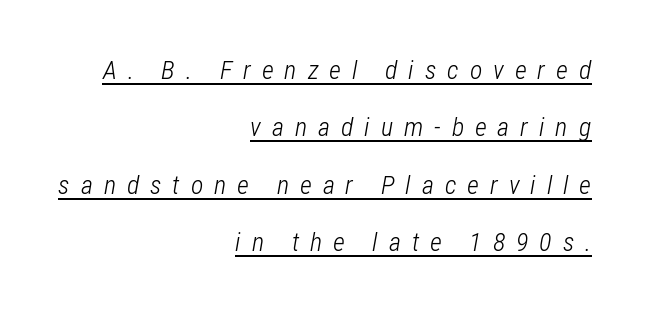
The image shows 26 px text type, italic (leaning right); set right-aligned, loose line spacing (2.21x), unusually wide letter spacing (+0.42 em), underlined.
